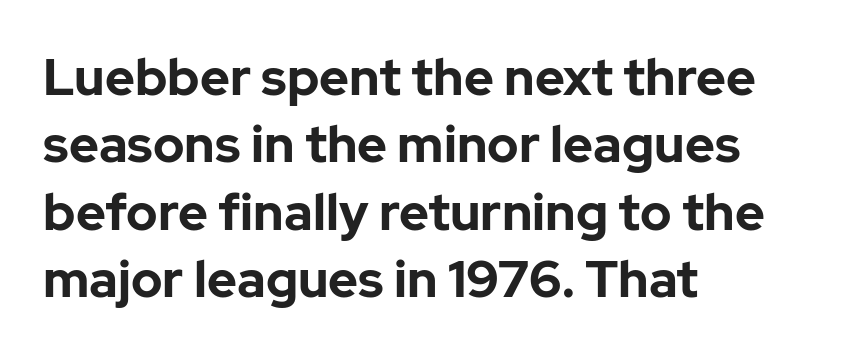
{"serif": "no", "italic": "no", "bold": "yes", "weight": "bold", "width": "normal", "stroke_contrast": "low", "x_height": "medium", "monospaced": "no", "underline": "no", "align": "left", "line_spacing": "normal", "line_spacing_ratio": 1.32, "letter_spacing": "normal", "letter_spacing_em": 0.0, "glyph_px": 51}
